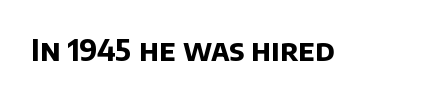
Q: Is the text bold? A: Yes.
Q: Is the typeface a serif or a sans-serif typeface? A: Sans-serif.
Q: Is the text underlined? A: No.
Q: Is the spacing between letters normal or unusually wide? A: Normal.
Q: Width (condensed, normal, or wide)? A: Normal.
Q: Stroke contrast? A: Low.
Q: x-height? A: Large.
Q: Monospaced? A: No.
